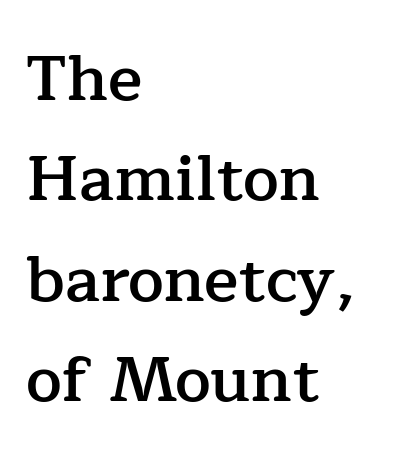
Q: Is the text bold? A: Semi-bold.
Q: Is the text italic (slanted)? A: No, it is upright.
Q: Is the typeface a serif or a sans-serif typeface? A: Serif.
Q: Is the text underlined? A: No.
Q: How is the paragraph aligned? A: Left-aligned.
Q: Is the spacing between letters normal or unusually wide? A: Normal.
Q: Is the spacing between lines tight, normal or loose? A: Normal.
Q: Width (condensed, normal, or wide)? A: Normal.
Q: Stroke contrast? A: Low.
Q: x-height? A: Medium.
Q: Monospaced? A: No.
